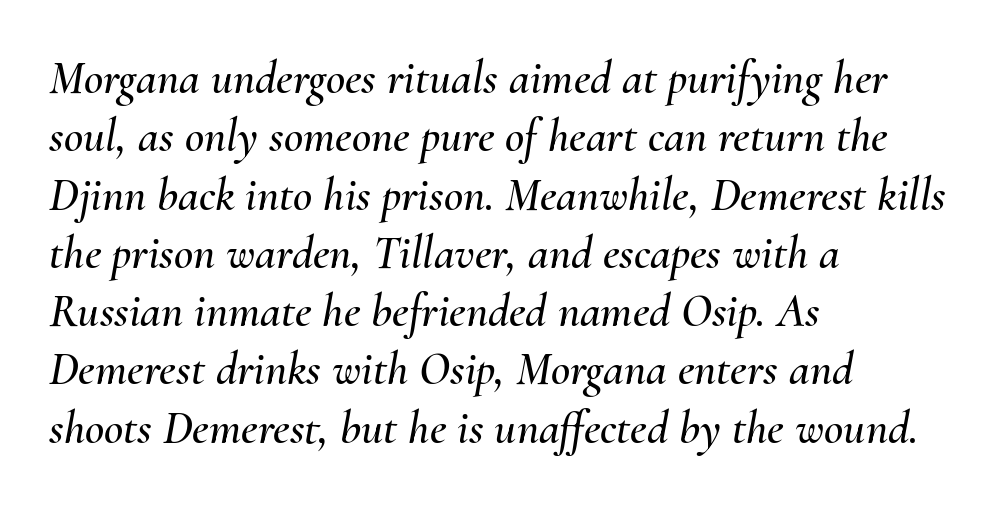
Q: Is the text italic (slanted)? A: Yes, it leans right by about 10 degrees.
Q: Is the text underlined? A: No.
Q: How is the paragraph aligned? A: Left-aligned.
Q: Is the spacing between letters normal or unusually wide? A: Normal.
Q: Width (condensed, normal, or wide)? A: Normal.
Q: Stroke contrast? A: Medium.
Q: x-height? A: Small.
Q: Monospaced? A: No.
